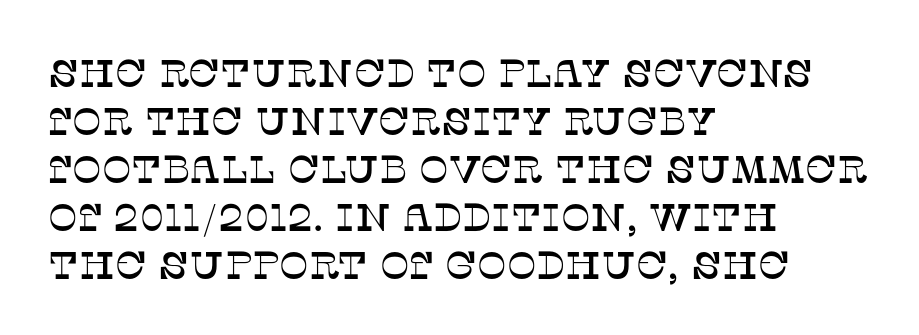
The image shows 39 px serif type, upright; set left-aligned, line spacing 1.23x, normal letter spacing, not underlined; low stroke contrast and a large x-height.
